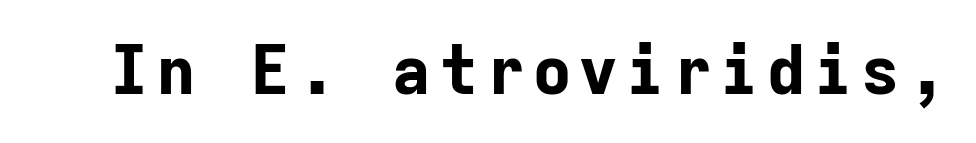
Q: Is the text bold? A: Yes.
Q: Is the text italic (slanted)? A: No, it is upright.
Q: Is the typeface a serif or a sans-serif typeface? A: Sans-serif.
Q: Is the text underlined? A: No.
Q: Width (condensed, normal, or wide)? A: Normal.
Q: Stroke contrast? A: Low.
Q: x-height? A: Medium.
Q: Monospaced? A: Yes.
